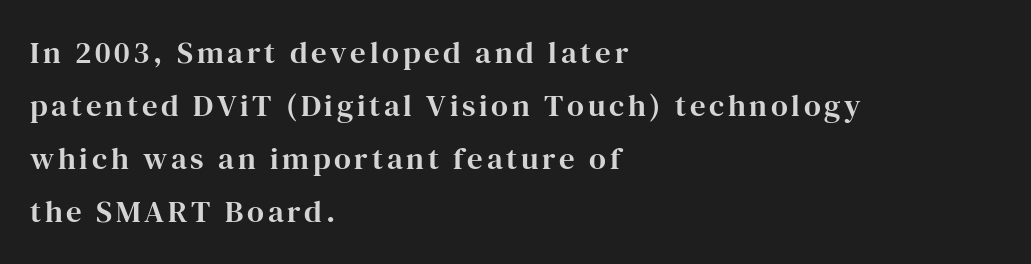
{"serif": "yes", "italic": "no", "width": "normal", "stroke_contrast": "high", "x_height": "medium", "monospaced": "no", "underline": "no", "align": "left", "line_spacing_ratio": 1.71, "glyph_px": 31}
